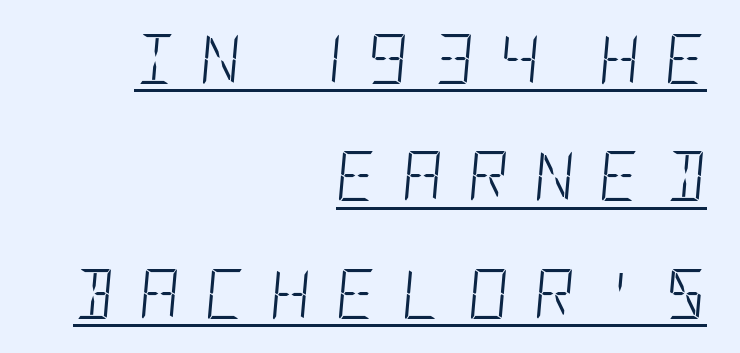
One glance says open: line gaps are wider than usual. Weight: in the light-to-regular range. Tall strokes in this sample are angled rather than plumb. The passage shown is underscored from start to finish. Every row of glyphs terminates at an identical x-position on the right.
